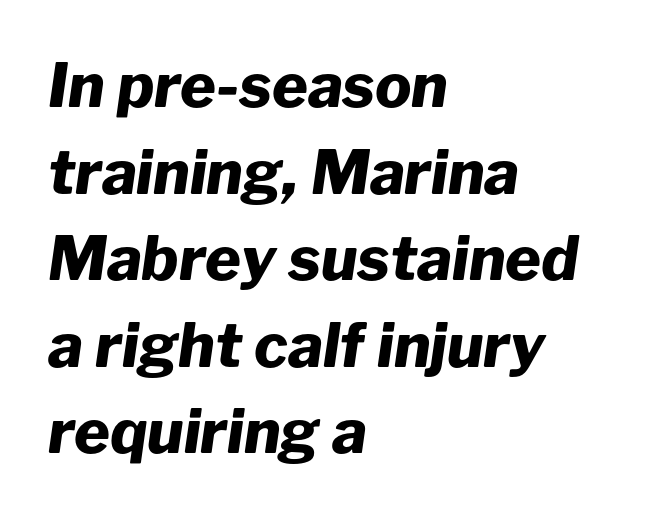
{"italic": "yes", "lean": "right", "slant_degrees": 8, "bold": "yes", "weight": "heavy", "width": "normal", "stroke_contrast": "low", "x_height": "medium", "monospaced": "no", "underline": "no", "align": "left", "line_spacing": "normal", "line_spacing_ratio": 1.42, "letter_spacing": "normal", "letter_spacing_em": 0.0, "glyph_px": 61}
